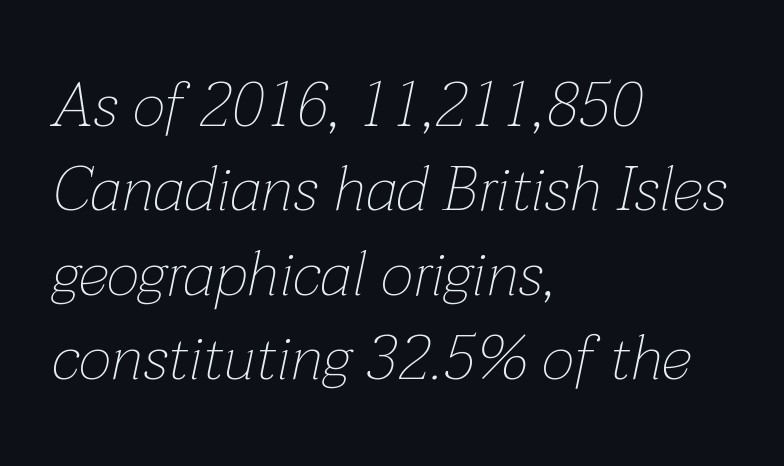
The image shows 63 px thin type, italic (leaning right); set left-aligned, normal line spacing (1.34x), normal letter spacing, not underlined; low stroke contrast and a medium x-height.
